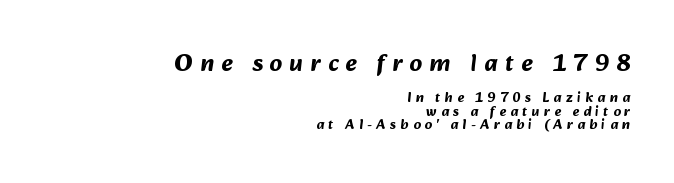
{"bold": "yes", "underline": "no", "align": "right", "line_spacing": "tight", "line_spacing_ratio": 0.96, "letter_spacing": "wide", "letter_spacing_em": 0.31, "larger_block": "first", "size_ratio": 1.71, "glyph_px": 24}
